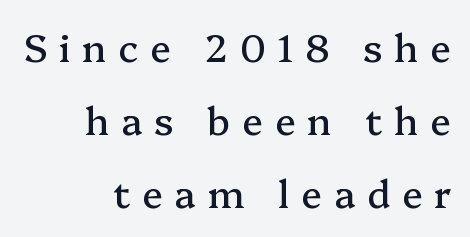
The image shows 38 px serif type, upright; set right-aligned, loose line spacing (1.92x), unusually wide letter spacing (+0.31 em), not underlined; medium stroke contrast and a medium x-height.
